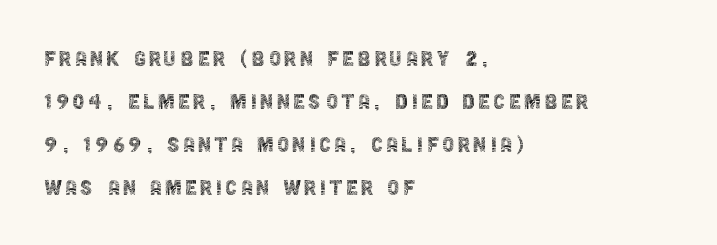
Q: Is the text bold? A: No.
Q: Is the text italic (slanted)? A: No, it is upright.
Q: Is the text underlined? A: No.
Q: How is the paragraph aligned? A: Left-aligned.
Q: Is the spacing between lines tight, normal or loose? A: Normal.
